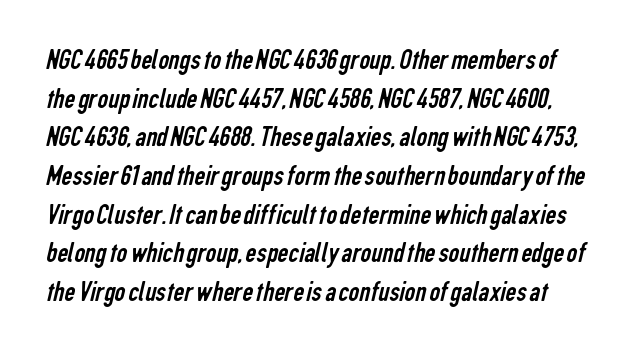
Q: Is the text bold? A: No.
Q: Is the typeface a serif or a sans-serif typeface? A: Sans-serif.
Q: Is the text underlined? A: No.
Q: Is the spacing between letters normal or unusually wide? A: Normal.
Q: Is the spacing between lines tight, normal or loose? A: Normal.
Q: Width (condensed, normal, or wide)? A: Condensed.
Q: Stroke contrast? A: Low.
Q: x-height? A: Medium.
Q: Monospaced? A: No.
